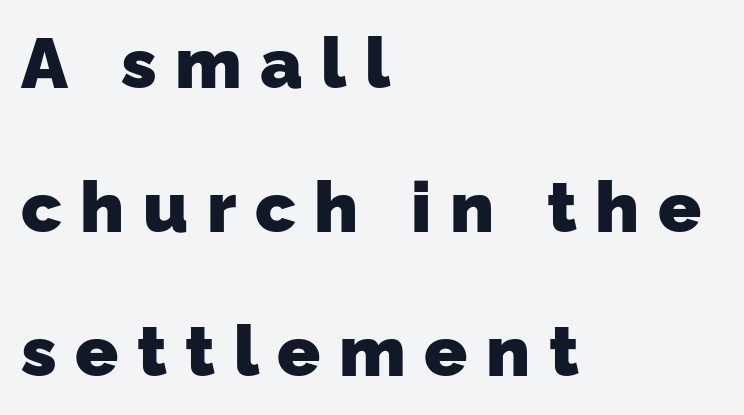
The rendering uses a large line-height, opening up the rows. Note the varied advance widths — an 'i' is clearly narrower than an 'm'. How are the letters spaced? Widely, with obvious added tracking. Stroke terminals: plain, sans-serif. Honestly, there is no underline to notice here at all. Plenty of ink on the page — the face is bold.
